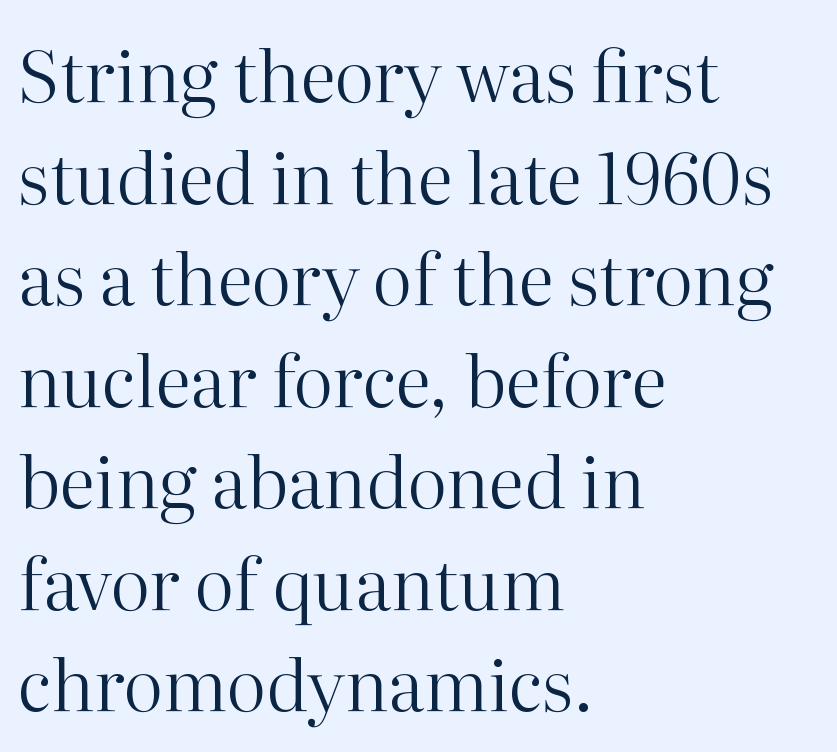
{"serif": "yes", "italic": "no", "bold": "no", "weight": "regular", "width": "normal", "stroke_contrast": "high", "x_height": "medium", "monospaced": "no", "underline": "no", "align": "left", "line_spacing": "normal", "line_spacing_ratio": 1.43, "letter_spacing": "normal", "letter_spacing_em": 0.0, "glyph_px": 71}
